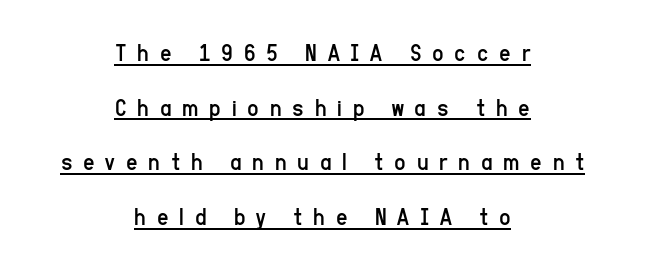
{"italic": "no", "bold": "no", "underline": "yes", "align": "center", "line_spacing": "loose", "line_spacing_ratio": 2.19, "letter_spacing": "wide", "letter_spacing_em": 0.43, "glyph_px": 25}
